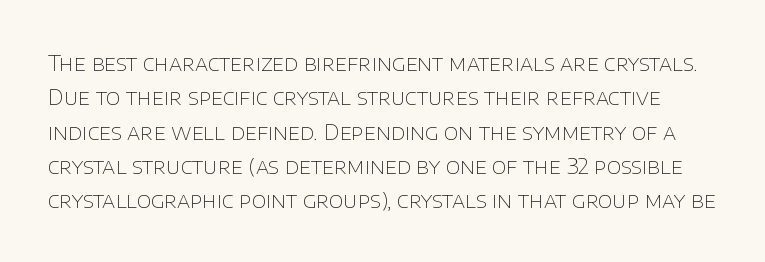
{"italic": "no", "bold": "no", "underline": "no", "line_spacing": "normal", "line_spacing_ratio": 1.56, "letter_spacing": "normal", "letter_spacing_em": 0.0, "glyph_px": 22}
